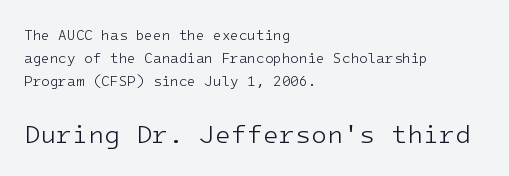
Nope, not italic — everything's standing straight. Letters have the restrained weight of plain body copy at most. All the whitespace from short lines collects on the right. Does extra space separate the letters? No, they use regular spacing. Type without underlining.
